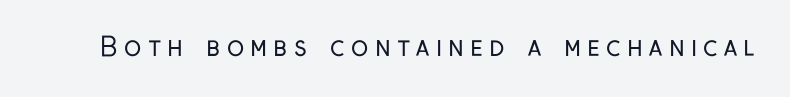
Q: Is the text bold? A: No.
Q: Is the text italic (slanted)? A: No, it is upright.
Q: Is the text underlined? A: No.
Q: Is the spacing between letters normal or unusually wide? A: Unusually wide.
